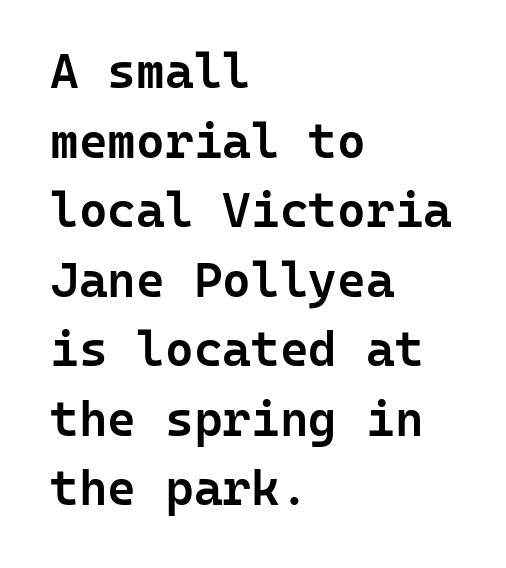
{"serif": "no", "italic": "no", "bold": "semi", "weight": "semibold", "width": "normal", "stroke_contrast": "low", "x_height": "medium", "monospaced": "yes", "underline": "no", "align": "left", "line_spacing": "normal", "line_spacing_ratio": 1.42, "letter_spacing": "normal", "letter_spacing_em": 0.0, "glyph_px": 49}
